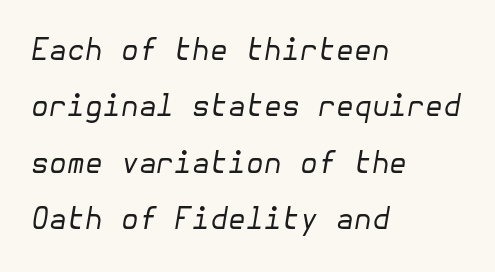
The image shows 29 px regular-weight type, italic (leaning right); set left-aligned, loose line spacing (1.94x), normal letter spacing, not underlined; low stroke contrast and a medium x-height.
